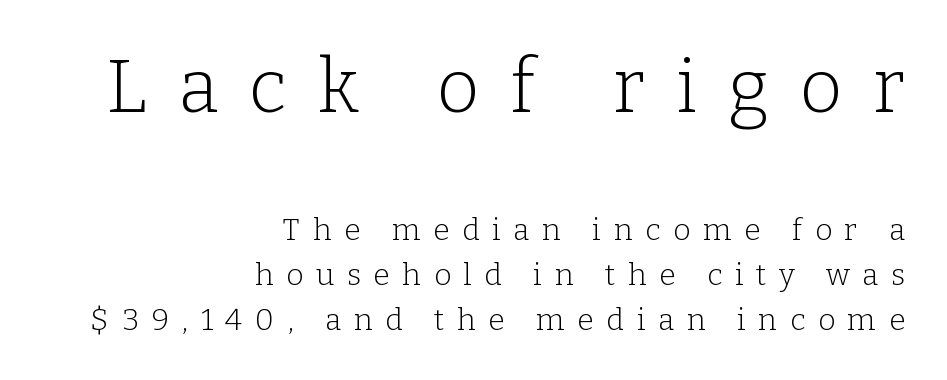
{"serif": "yes", "italic": "no", "bold": "no", "weight": "light", "width": "normal", "stroke_contrast": "low", "x_height": "medium", "monospaced": "no", "underline": "no", "align": "right", "line_spacing": "normal", "line_spacing_ratio": 1.49, "letter_spacing": "wide", "letter_spacing_em": 0.42, "larger_block": "first", "size_ratio": 2.47, "glyph_px": 74}
